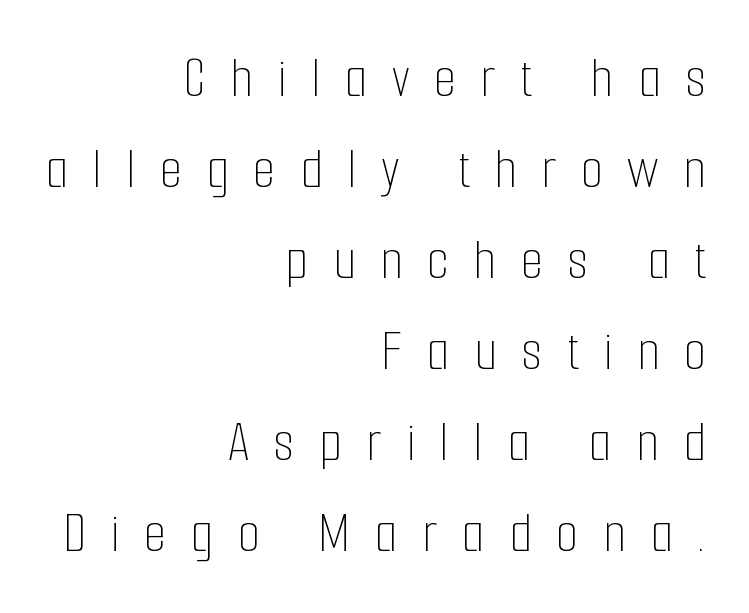
{"italic": "no", "bold": "no", "weight": "thin", "width": "condensed", "stroke_contrast": "low", "x_height": "medium", "monospaced": "no", "underline": "no", "align": "right", "line_spacing": "normal", "line_spacing_ratio": 1.57, "letter_spacing": "wide", "letter_spacing_em": 0.42, "glyph_px": 58}
